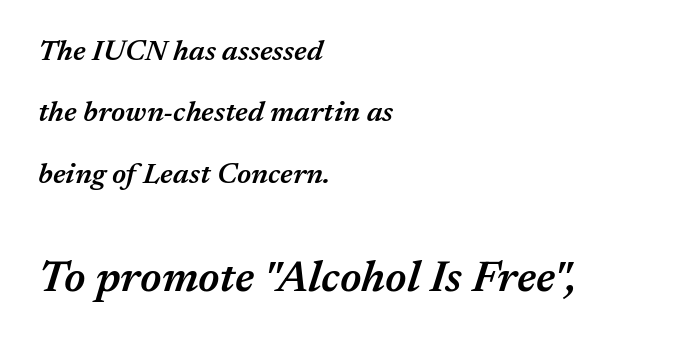
Bigger letters appear in the bottom chunk; the top chunk is reduced. Heft: intermediate — a semibold. This rendering uses left alignment, leaving the right contour irregular. Lines of text with bare space underneath. How would I describe the line gaps? Wide and relaxed.
